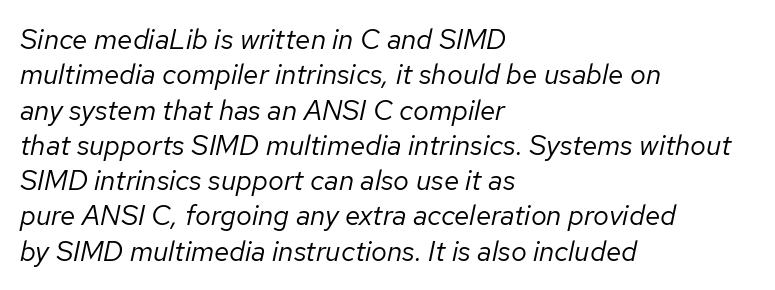
The image shows 28 px regular-weight type, italic (leaning right); set left-aligned, normal line spacing (1.26x), normal letter spacing, not underlined; low stroke contrast and a medium x-height.
